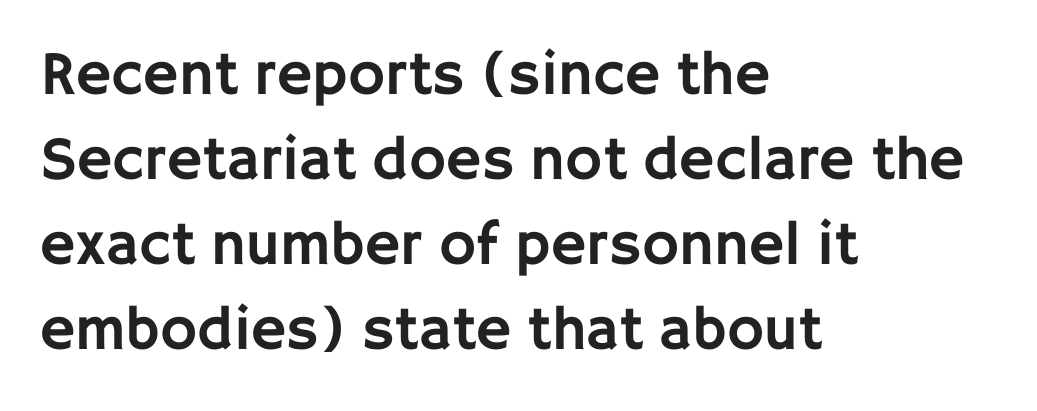
{"serif": "no", "italic": "no", "width": "normal", "stroke_contrast": "low", "x_height": "large", "monospaced": "no", "underline": "no", "align": "left", "line_spacing": "normal", "line_spacing_ratio": 1.37, "letter_spacing": "normal", "letter_spacing_em": 0.0, "glyph_px": 62}
